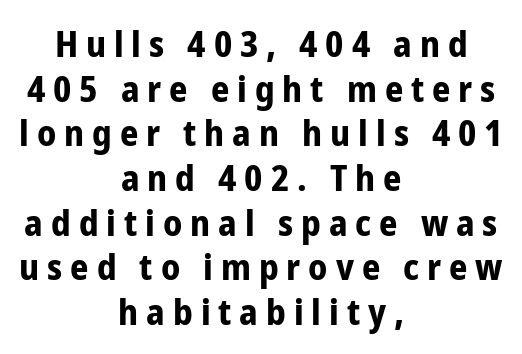
{"serif": "no", "italic": "no", "bold": "yes", "weight": "bold", "width": "condensed", "stroke_contrast": "low", "x_height": "medium", "monospaced": "no", "underline": "no", "align": "center", "line_spacing_ratio": 1.24, "letter_spacing": "wide", "letter_spacing_em": 0.22, "glyph_px": 36}
